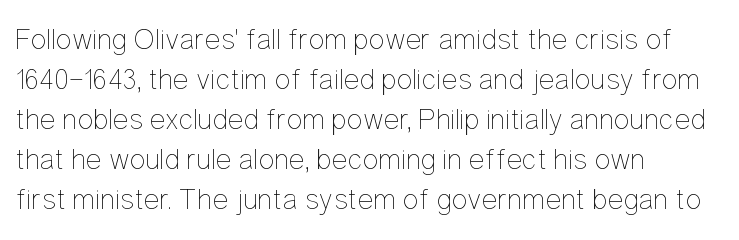
{"italic": "no", "bold": "no", "weight": "thin", "width": "condensed", "stroke_contrast": "low", "x_height": "medium", "monospaced": "no", "underline": "no", "align": "left", "line_spacing": "normal", "line_spacing_ratio": 1.33, "letter_spacing": "normal", "letter_spacing_em": 0.0, "glyph_px": 30}
